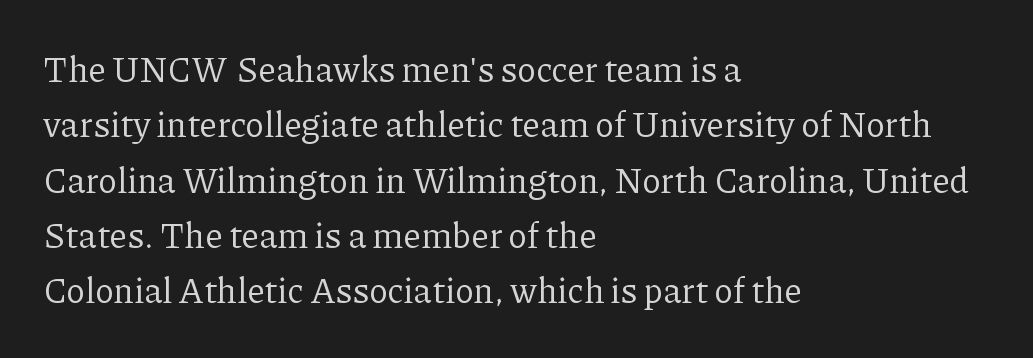
{"serif": "yes", "italic": "no", "bold": "no", "weight": "regular", "width": "normal", "stroke_contrast": "low", "x_height": "medium", "monospaced": "no", "underline": "no", "align": "left", "line_spacing": "normal", "line_spacing_ratio": 1.58, "letter_spacing": "normal", "letter_spacing_em": 0.0, "glyph_px": 35}
